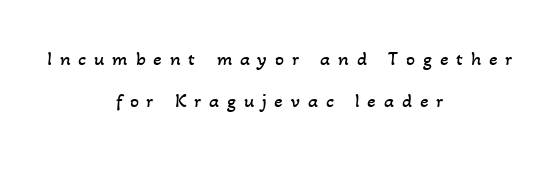
{"bold": "no", "underline": "no", "align": "center", "line_spacing": "loose", "line_spacing_ratio": 2.12, "letter_spacing": "wide", "letter_spacing_em": 0.39, "glyph_px": 20}
